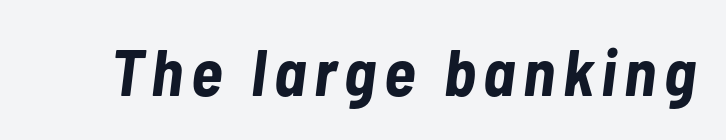
Q: Is the text bold? A: Yes.
Q: Is the text italic (slanted)? A: Yes, it leans right by about 7 degrees.
Q: Is the text underlined? A: No.
Q: Width (condensed, normal, or wide)? A: Condensed.
Q: Stroke contrast? A: Low.
Q: x-height? A: Medium.
Q: Monospaced? A: No.
